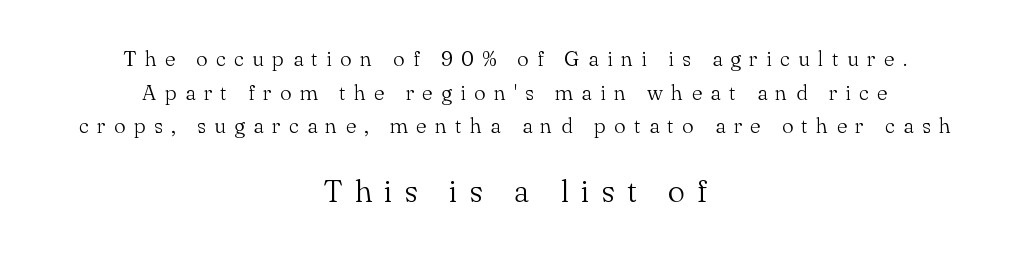
One-word summary of the alignment: center. When letters stand straight like this, we call the style roman or upright. The line-height multiplier appears to be the usual default. The gaps between neighbouring characters are conspicuously large.
